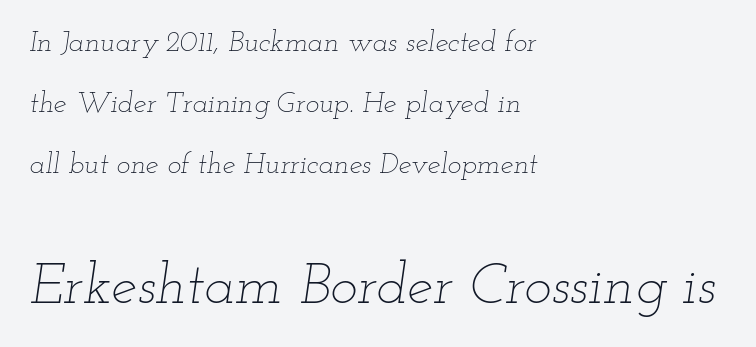
Would a proofreader flag this as italicized? Yes. These lines stack with their left ends in a neat column. This sample has the flowing, uneven cadence of proportional lettering. Beneath every word, the page is bare. The line texture is even and compact thanks to regular tracking. The second block has been scaled up relative to the first.
